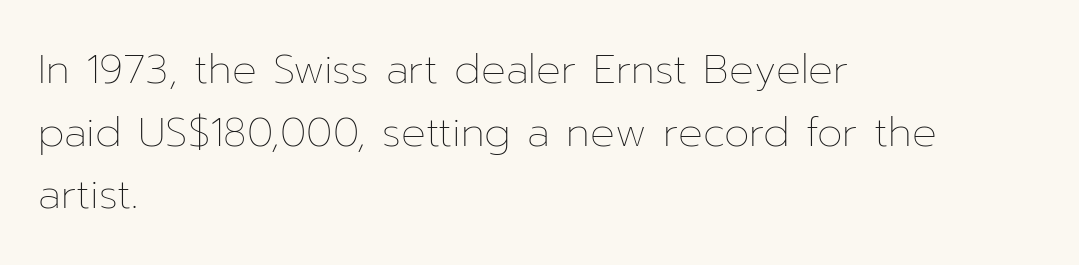
The passage shown is typed in a proportional face where columns would drift. The rendering anchors every line to the left-hand side. Unlike italic type, these characters show no tilt at all. The strip under each line holds only bare page. Students, note that the glyphs here touch the page at normal intervals.
